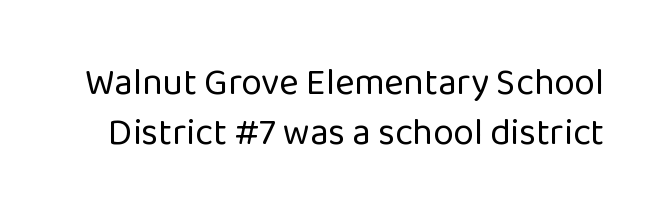
{"serif": "no", "italic": "no", "bold": "no", "weight": "regular", "width": "normal", "stroke_contrast": "low", "x_height": "medium", "monospaced": "no", "underline": "no", "line_spacing": "normal", "line_spacing_ratio": 1.35, "letter_spacing": "normal", "letter_spacing_em": 0.0, "glyph_px": 37}
